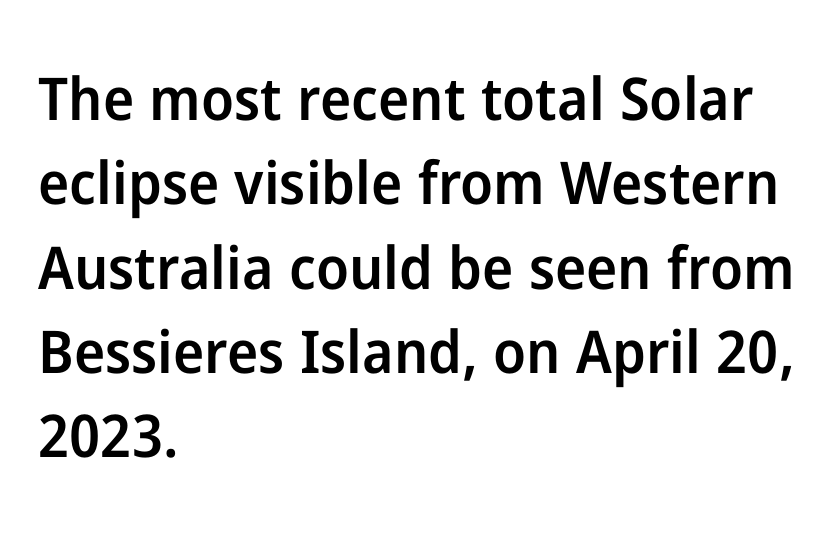
The type is set solid horizontally, with unmodified tracking. Posture: straight, roman, zero tilt. Its strokes are somewhat broadened, the hallmark of semibold type. This sample uses a sans-serif face. The rendering anchors every line to the left-hand side. The glyphs are unaccompanied by any horizontal stroke below them.
